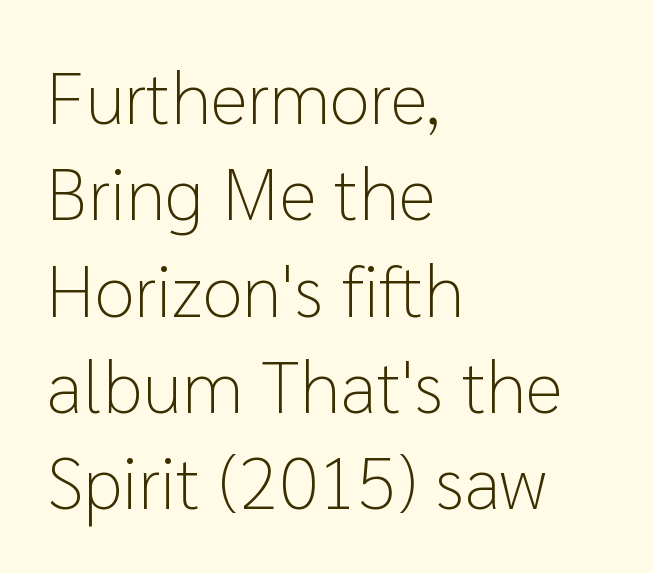
{"serif": "no", "italic": "no", "bold": "no", "weight": "light", "width": "normal", "stroke_contrast": "low", "x_height": "medium", "monospaced": "no", "underline": "no", "align": "left", "line_spacing": "normal", "line_spacing_ratio": 1.32, "letter_spacing": "normal", "letter_spacing_em": 0.0, "glyph_px": 73}
